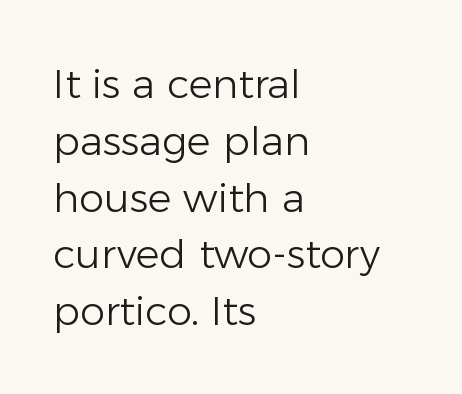
The image shows 40 px light sans-serif type, upright; set left-aligned, normal line spacing (1.42x), normal letter spacing, not underlined; low stroke contrast and a medium x-height.
